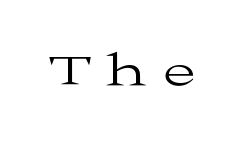
You can tell from the footed stems that serif type was used. Upright lettering throughout. Weight: not bold — regular or lighter. Is this a fixed-width face? No — the glyphs have proportional, varying widths. The space directly below the letters is spotless. Does extra space separate the letters? Yes, quite a lot of it.
